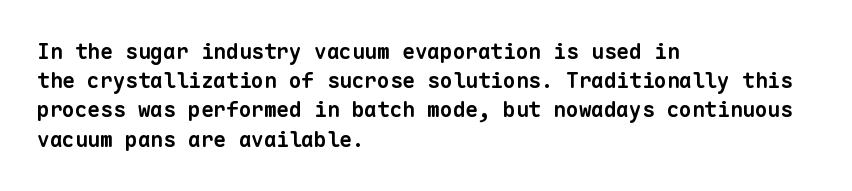
Q: Is the text bold? A: Yes.
Q: Is the text underlined? A: No.
Q: How is the paragraph aligned? A: Left-aligned.
Q: Is the spacing between letters normal or unusually wide? A: Normal.
Q: Is the spacing between lines tight, normal or loose? A: Normal.
